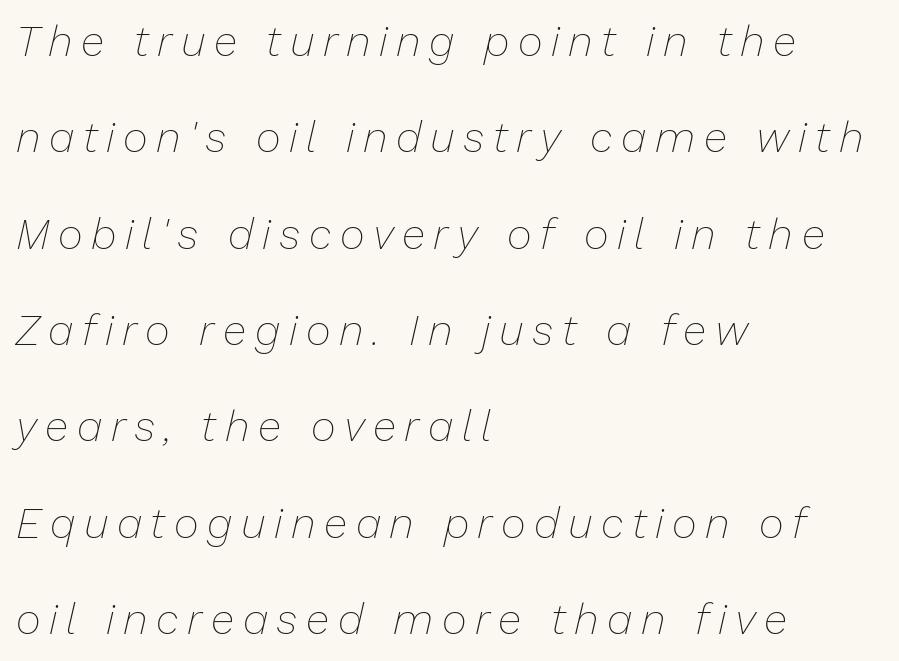
The image shows 43 px thin type, italic (leaning right); set left-aligned, loose line spacing (2.24x), unusually wide letter spacing (+0.2 em), not underlined; low stroke contrast and a medium x-height.
